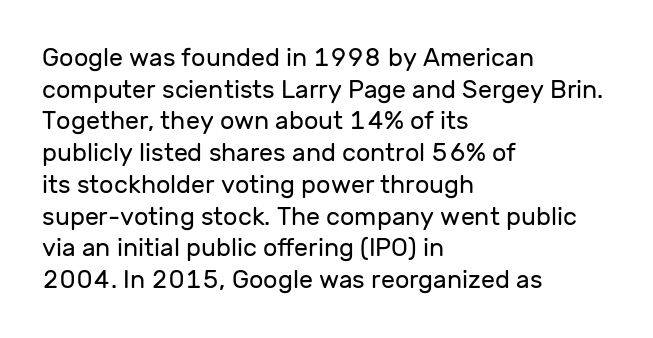
The characters are drawn with everyday or finer stroke widths. The string is rendered with underlining switched off. Leading matches the norm, producing a regular column. This sample uses plain, unmodified letter spacing.
